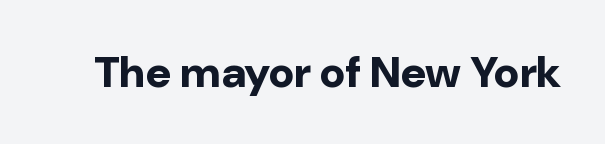
{"serif": "no", "italic": "no", "bold": "yes", "weight": "bold", "width": "normal", "stroke_contrast": "low", "x_height": "medium", "monospaced": "no", "underline": "no", "letter_spacing": "normal", "letter_spacing_em": 0.0, "glyph_px": 44}
